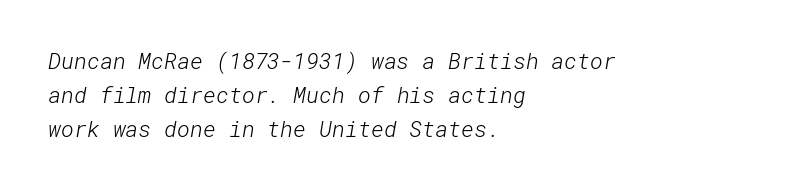
The image shows 22 px text type; set left-aligned, normal line spacing (1.54x), normal letter spacing, not underlined.
